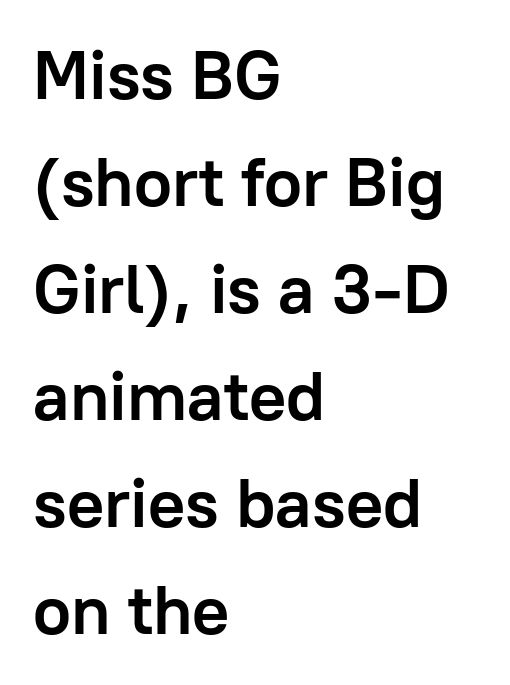
Q: Is the text bold? A: Yes.
Q: Is the text italic (slanted)? A: No, it is upright.
Q: Is the typeface a serif or a sans-serif typeface? A: Sans-serif.
Q: Is the text underlined? A: No.
Q: How is the paragraph aligned? A: Left-aligned.
Q: Is the spacing between letters normal or unusually wide? A: Normal.
Q: Is the spacing between lines tight, normal or loose? A: Normal.
Q: Width (condensed, normal, or wide)? A: Normal.
Q: Stroke contrast? A: Low.
Q: x-height? A: Medium.
Q: Monospaced? A: No.
